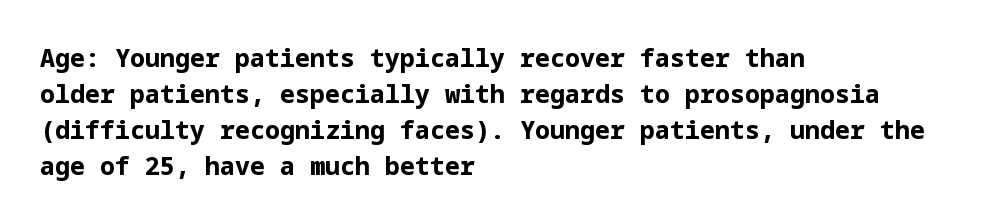
{"italic": "no", "bold": "yes", "underline": "no", "align": "left", "line_spacing": "normal", "line_spacing_ratio": 1.44, "letter_spacing": "normal", "letter_spacing_em": 0.0, "glyph_px": 25}
